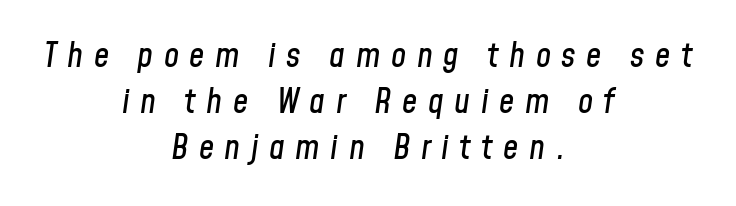
Notice how the stems are inclined rather than vertical — that's the hallmark of italics. The rendering positions every line midway between the sides. Tracking here is generous; glyphs stand well apart from one another. Quick note: interline space is typical.
